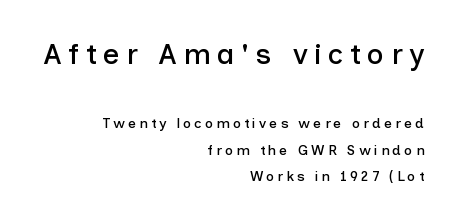
{"serif": "no", "italic": "no", "width": "normal", "stroke_contrast": "low", "x_height": "medium", "monospaced": "no", "underline": "no", "align": "right", "line_spacing": "loose", "line_spacing_ratio": 1.9, "letter_spacing": "wide", "letter_spacing_em": 0.22, "larger_block": "first", "size_ratio": 2.07, "glyph_px": 29}
